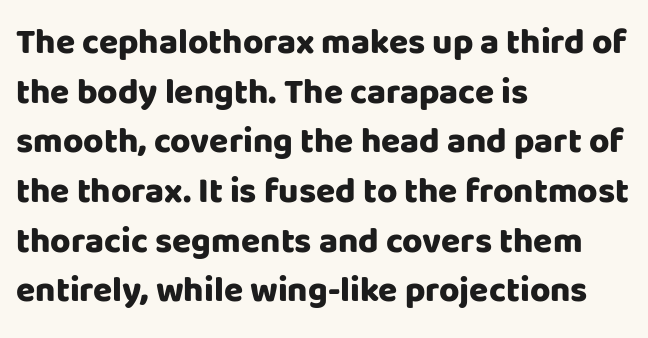
{"serif": "no", "italic": "no", "bold": "yes", "weight": "heavy", "width": "normal", "stroke_contrast": "low", "x_height": "large", "monospaced": "no", "underline": "no", "align": "left", "line_spacing": "normal", "line_spacing_ratio": 1.42, "letter_spacing": "normal", "letter_spacing_em": 0.0, "glyph_px": 35}
